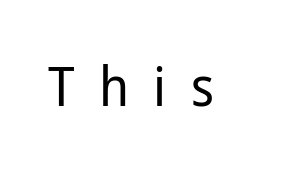
{"serif": "no", "italic": "no", "bold": "no", "weight": "regular", "width": "normal", "stroke_contrast": "low", "x_height": "medium", "monospaced": "no", "underline": "no", "letter_spacing": "wide", "letter_spacing_em": 0.45, "glyph_px": 54}
